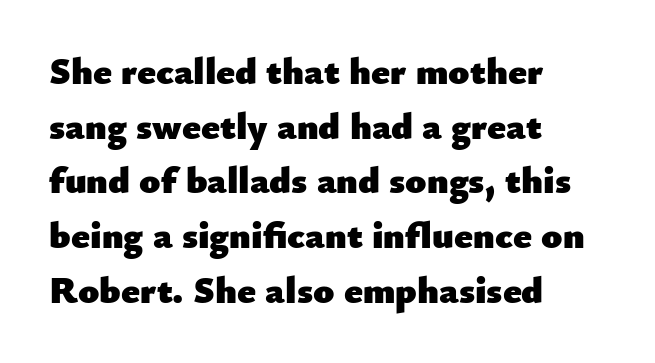
Q: Is the text bold? A: Yes.
Q: Is the text italic (slanted)? A: No, it is upright.
Q: Is the typeface a serif or a sans-serif typeface? A: Sans-serif.
Q: Is the text underlined? A: No.
Q: How is the paragraph aligned? A: Left-aligned.
Q: Is the spacing between letters normal or unusually wide? A: Normal.
Q: Is the spacing between lines tight, normal or loose? A: Normal.
Q: Width (condensed, normal, or wide)? A: Normal.
Q: Stroke contrast? A: Low.
Q: x-height? A: Small.
Q: Monospaced? A: No.
